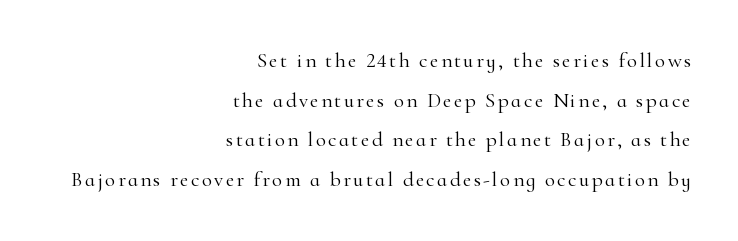
The image shows 21 px text type, upright; set right-aligned, line spacing 1.89x, not underlined.
